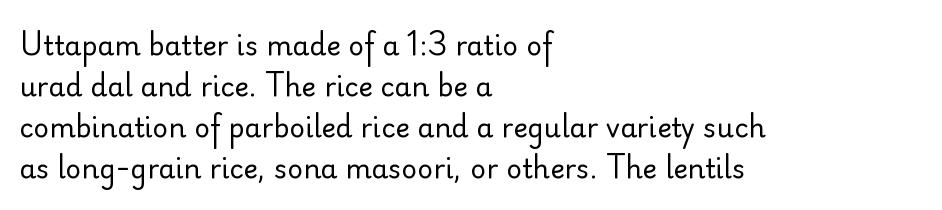
Q: Is the text bold? A: No.
Q: Is the text italic (slanted)? A: No, it is upright.
Q: Is the text underlined? A: No.
Q: How is the paragraph aligned? A: Left-aligned.
Q: Is the spacing between letters normal or unusually wide? A: Normal.
Q: Is the spacing between lines tight, normal or loose? A: Normal.
